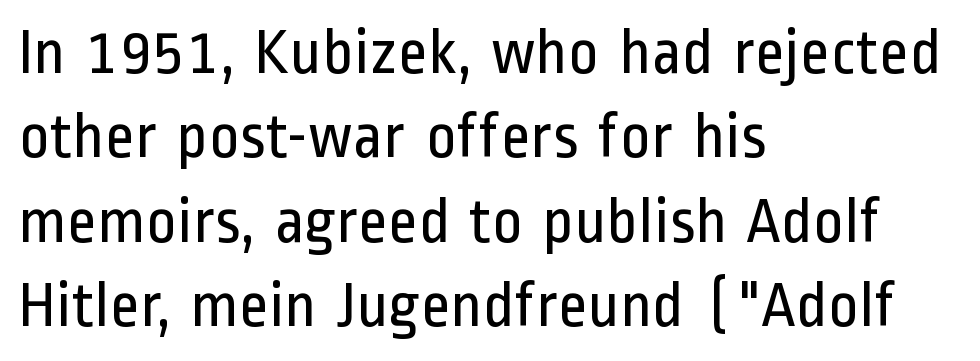
{"serif": "no", "italic": "no", "bold": "no", "weight": "regular", "width": "condensed", "stroke_contrast": "low", "x_height": "medium", "monospaced": "no", "underline": "no", "align": "left", "line_spacing": "normal", "line_spacing_ratio": 1.3, "letter_spacing": "normal", "letter_spacing_em": 0.0, "glyph_px": 65}
